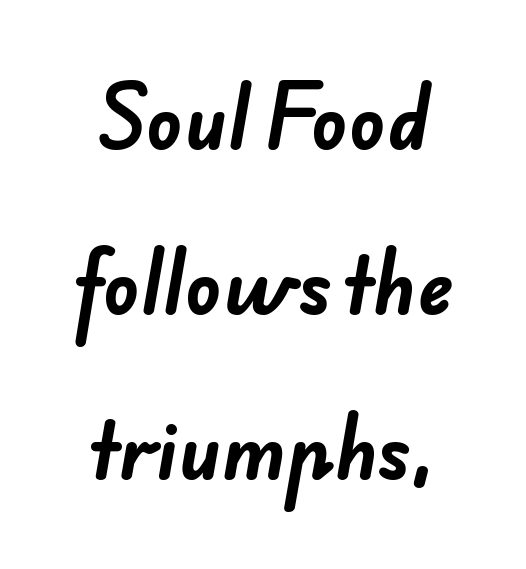
The image shows 74 px bold sans-serif type; set centered, loose line spacing (2.23x), normal letter spacing, not underlined; low stroke contrast and a small x-height.
